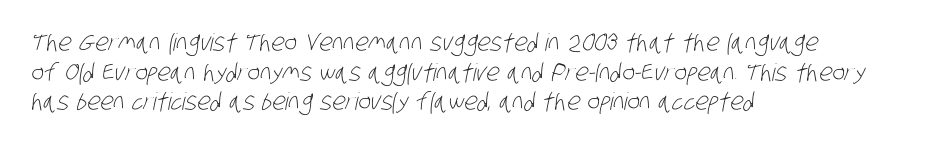
{"bold": "no", "underline": "no", "align": "left", "line_spacing_ratio": 1.23, "letter_spacing": "normal", "letter_spacing_em": 0.0, "glyph_px": 24}
